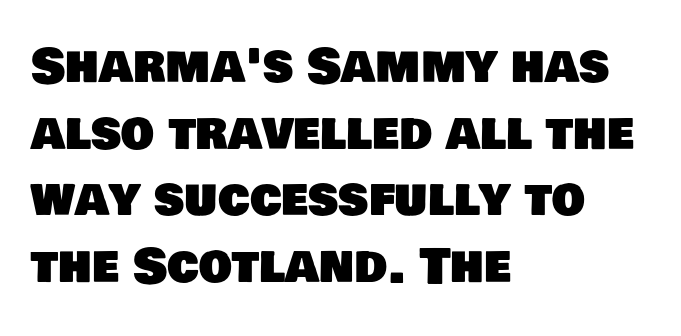
{"serif": "no", "width": "normal", "stroke_contrast": "low", "x_height": "large", "monospaced": "no", "underline": "no", "align": "left", "line_spacing": "normal", "line_spacing_ratio": 1.42, "letter_spacing": "normal", "letter_spacing_em": 0.0, "glyph_px": 47}
